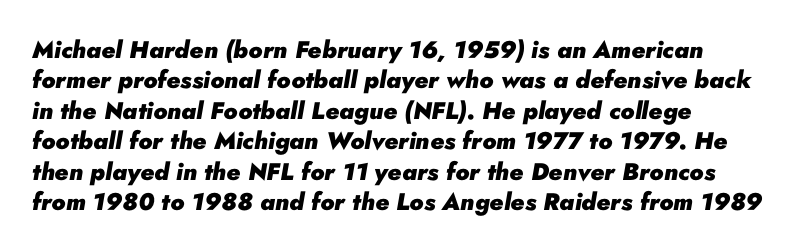
Q: Is the text bold? A: Yes.
Q: Is the text italic (slanted)? A: Yes, it leans right by about 10 degrees.
Q: Is the text underlined? A: No.
Q: How is the paragraph aligned? A: Left-aligned.
Q: Is the spacing between letters normal or unusually wide? A: Normal.
Q: Is the spacing between lines tight, normal or loose? A: Normal.
